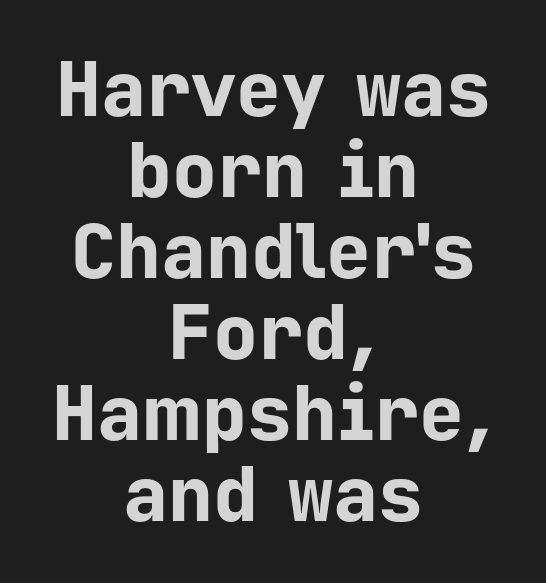
The rag falls on both sides of this text block equally. The face used here is a sans, in the tradition of grotesques and geometrics. What's the leading like? Squeezed, with rows nearly overlapping. Glyph-to-glyph distance matches everyday printed text. Note the uniform advance width — an 'i' takes as much space as an 'm'. Lines of text with bare space underneath.
